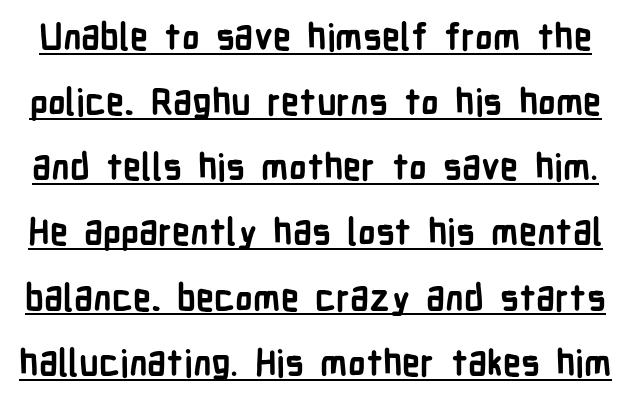
The image shows 36 px semibold, condensed sans-serif type, upright; set line spacing 1.81x, normal letter spacing, underlined; low stroke contrast and a medium x-height.
